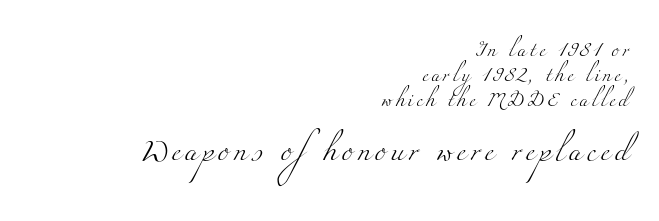
The text block is weighted toward the right margin, trailing off unevenly leftward. Caption: upper text group reduced, lower text group enlarged. The zone under the glyphs is completely vacant. Characters follow at a spacing far wider than the type designer built in.
